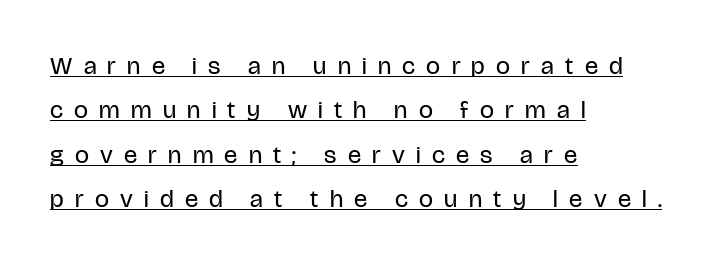
The image shows 25 px text type, upright; set left-aligned, line spacing 1.78x, unusually wide letter spacing (+0.45 em), underlined.
